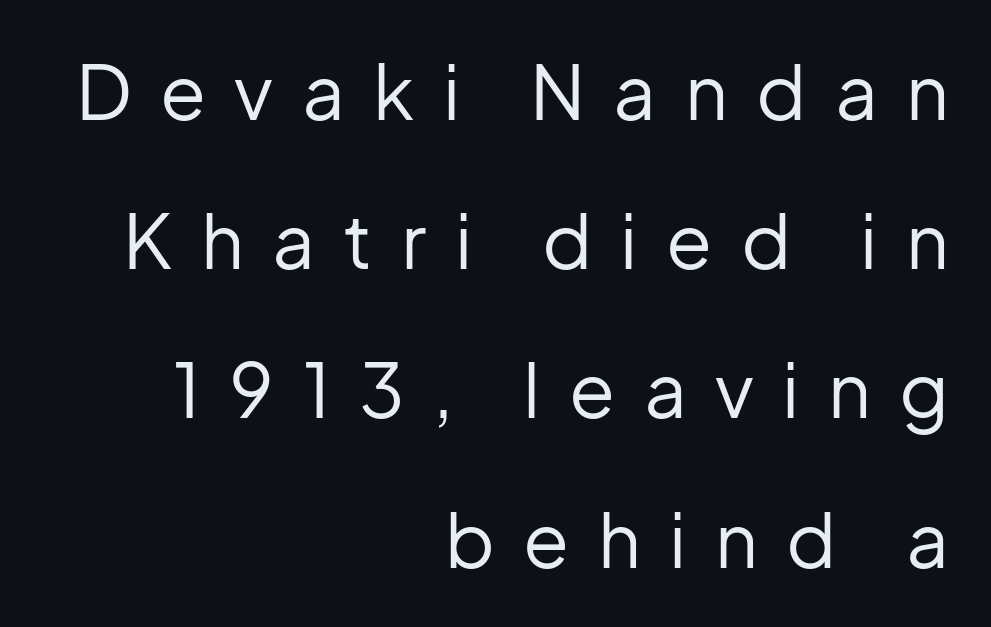
Q: Is the text bold? A: No.
Q: Is the text italic (slanted)? A: No, it is upright.
Q: Is the typeface a serif or a sans-serif typeface? A: Sans-serif.
Q: Is the text underlined? A: No.
Q: How is the paragraph aligned? A: Right-aligned.
Q: Is the spacing between letters normal or unusually wide? A: Unusually wide.
Q: Is the spacing between lines tight, normal or loose? A: Loose.
Q: Width (condensed, normal, or wide)? A: Normal.
Q: Stroke contrast? A: Low.
Q: x-height? A: Medium.
Q: Monospaced? A: No.
